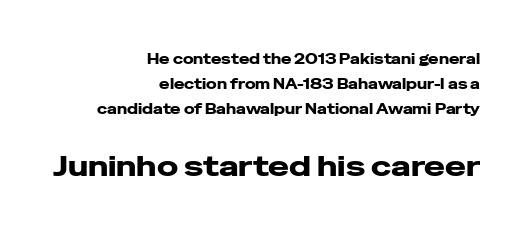
{"serif": "no", "italic": "no", "width": "wide", "stroke_contrast": "low", "x_height": "medium", "monospaced": "no", "underline": "no", "align": "right", "line_spacing_ratio": 1.8, "letter_spacing": "normal", "letter_spacing_em": 0.0, "larger_block": "second", "size_ratio": 2.0, "glyph_px": 28}
